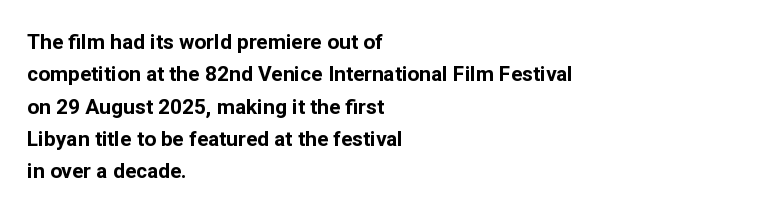
The image shows 21 px bold type, upright; set left-aligned, normal line spacing (1.54x), normal letter spacing, not underlined.
